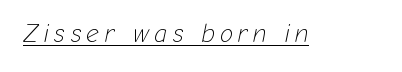
Decoration check: the copy is underlined. A typesetter would call this heavily tracked-out type. Looking at the ascenders, they clearly lean. The weight would be labelled regular, book, light, or lighter still.
